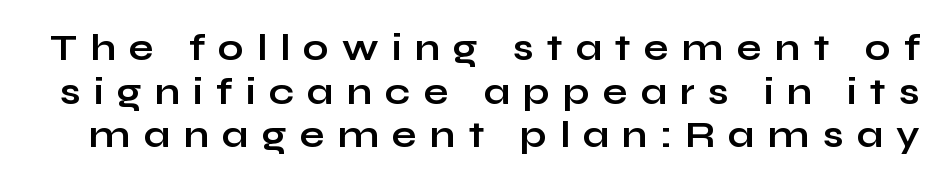
The image shows 37 px bold, wide sans-serif type, upright; set line spacing 1.18x, unusually wide letter spacing (+0.35 em), not underlined; low stroke contrast and a medium x-height.
